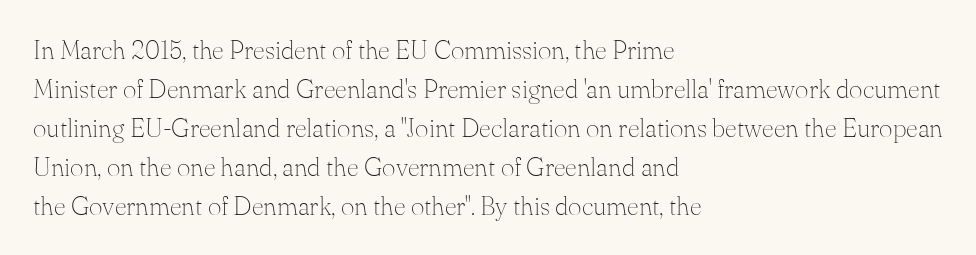
The image shows 26 px text type, upright; set left-aligned, normal line spacing (1.5x), normal letter spacing, not underlined.
